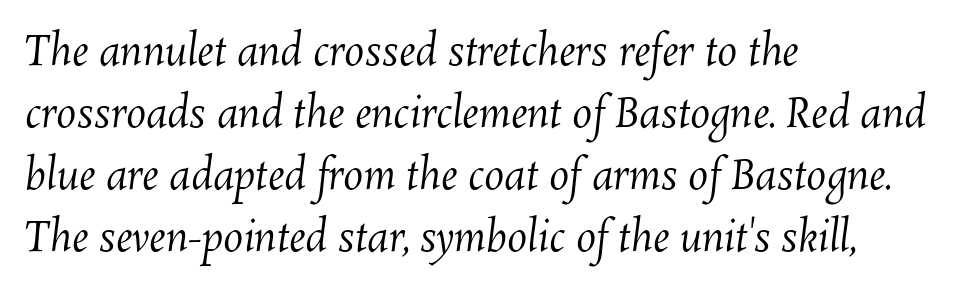
The image shows 40 px regular-weight type; set left-aligned, normal line spacing (1.55x), normal letter spacing, not underlined; medium stroke contrast and a medium x-height.
